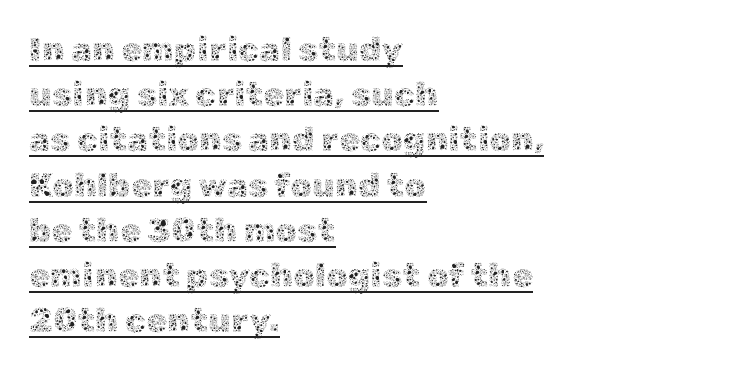
The image shows 34 px thin type, upright; set left-aligned, normal line spacing (1.33x), normal letter spacing, underlined; a medium x-height.
